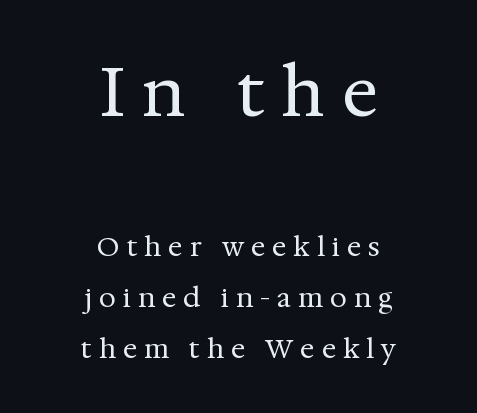
Q: Is the text bold? A: No.
Q: Is the text italic (slanted)? A: No, it is upright.
Q: Is the typeface a serif or a sans-serif typeface? A: Serif.
Q: Is the text underlined? A: No.
Q: How is the paragraph aligned? A: Centered.
Q: Is the spacing between letters normal or unusually wide? A: Unusually wide.
Q: Which block of text is set in a larger size, the first (top) or the second (bottom)? A: The first (top) one.
Q: Width (condensed, normal, or wide)? A: Normal.
Q: Stroke contrast? A: Medium.
Q: x-height? A: Medium.
Q: Monospaced? A: No.
